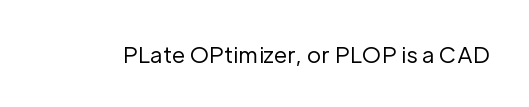
The space directly below the letters is spotless. Quick note: not italic, upright. The line texture is even and compact thanks to regular tracking. These glyphs show unthickened strokes, regular width or finer.
